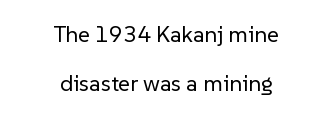
{"italic": "no", "bold": "no", "underline": "no", "align": "center", "line_spacing": "loose", "line_spacing_ratio": 2.13, "letter_spacing": "normal", "letter_spacing_em": 0.0, "glyph_px": 23}
